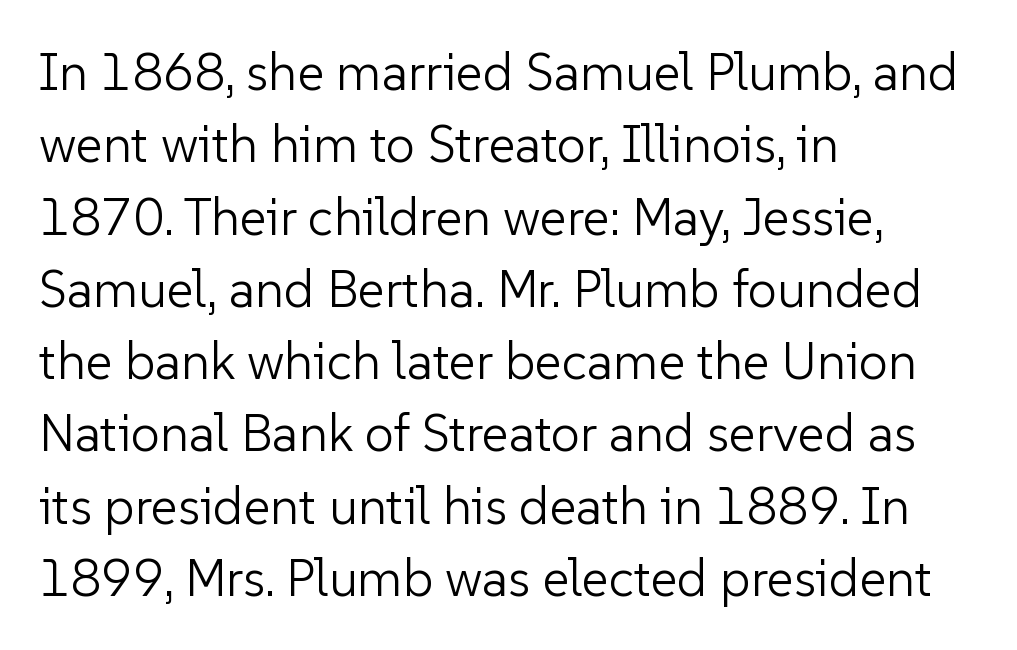
Q: Is the text bold? A: No.
Q: Is the text italic (slanted)? A: No, it is upright.
Q: Is the typeface a serif or a sans-serif typeface? A: Sans-serif.
Q: Is the text underlined? A: No.
Q: How is the paragraph aligned? A: Left-aligned.
Q: Is the spacing between letters normal or unusually wide? A: Normal.
Q: Is the spacing between lines tight, normal or loose? A: Normal.
Q: Width (condensed, normal, or wide)? A: Normal.
Q: Stroke contrast? A: Low.
Q: x-height? A: Medium.
Q: Monospaced? A: No.
